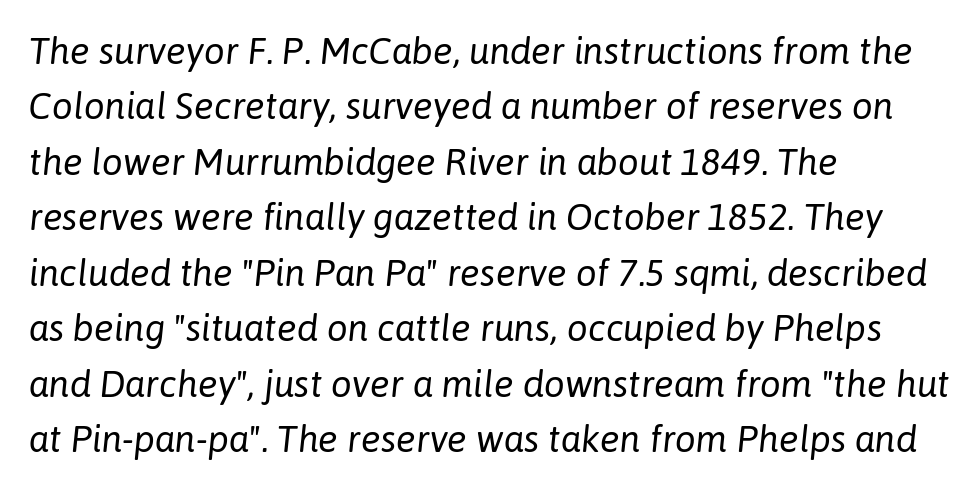
The image shows 37 px regular-weight type, italic (leaning right); set left-aligned, normal line spacing (1.5x), normal letter spacing, not underlined; low stroke contrast and a medium x-height.
